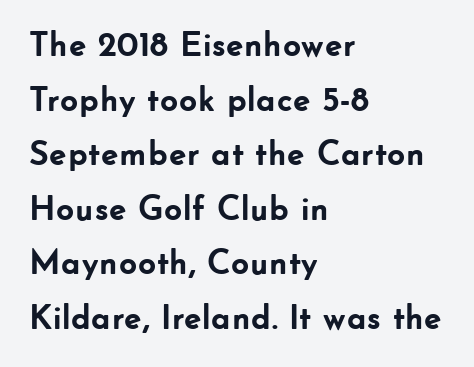
Reading down the block, your eye returns to a fixed left position each line. In terms of letterspacing, this is plain default setting. The rendering shows plain stroke endings on the letterforms — a sans-serif design. Beneath every word, the page is bare. A typesetter would call this proportional, since set widths differ per character. Is there much room between lines? A standard amount, neither cramped nor airy.
